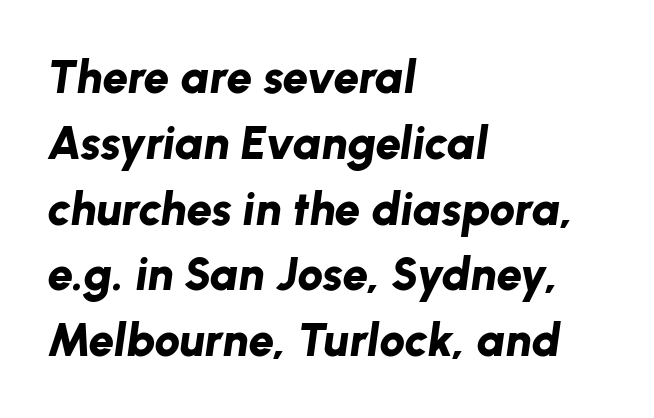
These lines are rendered in a variable-pitch font. Yep, that's italic — everything's leaning. No word sits above an underline. Heavy, bold letterforms. Interline gaps are of average width in this sample.
